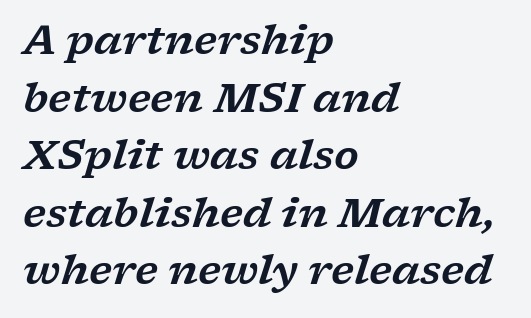
Q: Is the text italic (slanted)? A: Yes, it leans right by about 17 degrees.
Q: Is the typeface a serif or a sans-serif typeface? A: Serif.
Q: Is the text underlined? A: No.
Q: How is the paragraph aligned? A: Left-aligned.
Q: Is the spacing between letters normal or unusually wide? A: Normal.
Q: Is the spacing between lines tight, normal or loose? A: Normal.
Q: Width (condensed, normal, or wide)? A: Wide.
Q: Stroke contrast? A: Low.
Q: x-height? A: Medium.
Q: Monospaced? A: No.
